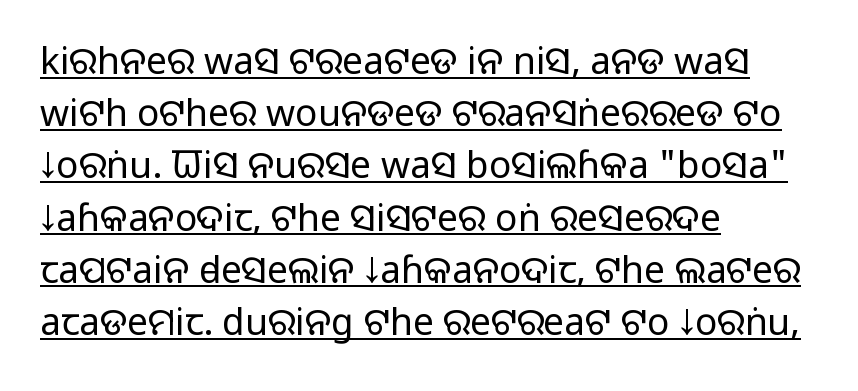
Here the designer chose a conventional face with non-uniform glyph widths. The weight tops out at a normal text grade. The passage shown is underscored from start to finish. The ragged edge is on the right, which tells us the setting is flush left. Look at the bottom of the vertical strokes: they stop flat, with no serifs. Every stem runs plumb, perpendicular to the baseline.
